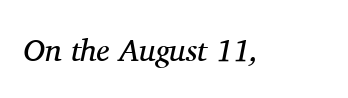
Q: Is the text bold? A: No.
Q: Is the text italic (slanted)? A: Yes, it leans right by about 11 degrees.
Q: Is the typeface a serif or a sans-serif typeface? A: Serif.
Q: Is the text underlined? A: No.
Q: Is the spacing between letters normal or unusually wide? A: Normal.
Q: Width (condensed, normal, or wide)? A: Normal.
Q: Stroke contrast? A: Medium.
Q: x-height? A: Medium.
Q: Monospaced? A: No.
